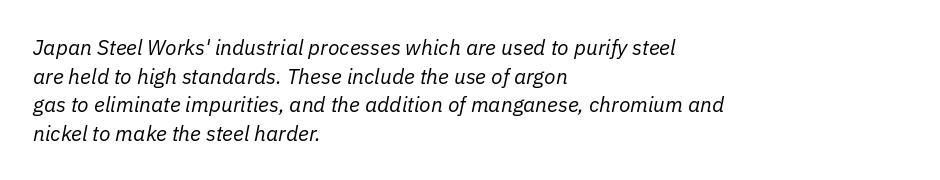
{"italic": "yes", "lean": "right", "slant_degrees": 11, "bold": "no", "underline": "no", "align": "left", "line_spacing": "normal", "line_spacing_ratio": 1.36, "letter_spacing": "normal", "letter_spacing_em": 0.0, "glyph_px": 21}
